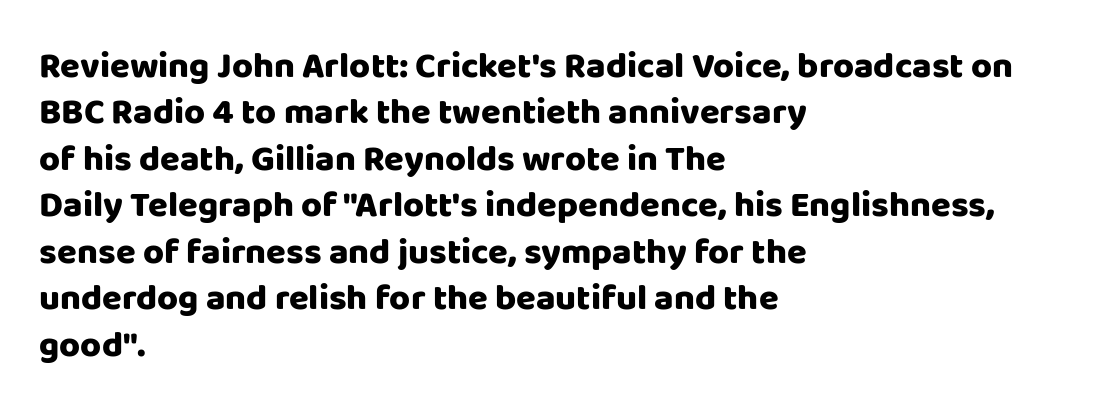
Q: Is the text bold? A: Yes.
Q: Is the text italic (slanted)? A: No, it is upright.
Q: Is the typeface a serif or a sans-serif typeface? A: Sans-serif.
Q: Is the text underlined? A: No.
Q: How is the paragraph aligned? A: Left-aligned.
Q: Is the spacing between letters normal or unusually wide? A: Normal.
Q: Is the spacing between lines tight, normal or loose? A: Normal.
Q: Width (condensed, normal, or wide)? A: Normal.
Q: Stroke contrast? A: Low.
Q: x-height? A: Large.
Q: Monospaced? A: No.
